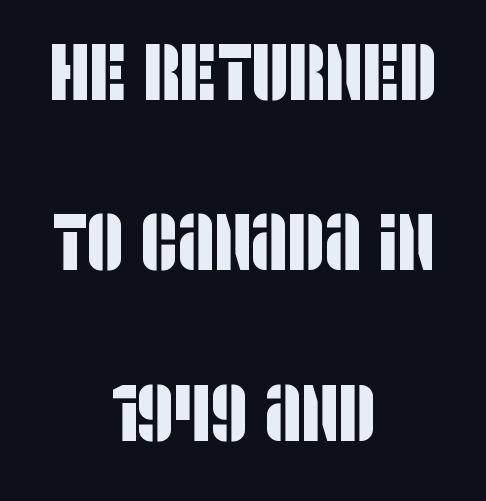
The image shows 80 px condensed sans-serif type; set centered, loose line spacing (2.13x), normal letter spacing, not underlined; low stroke contrast and a large x-height.
